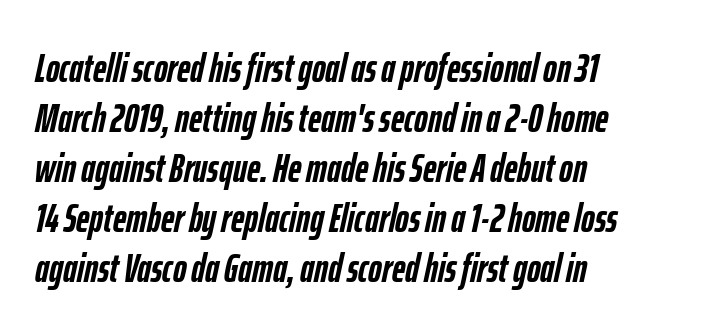
Caption: bold face, heavy strokes. These lines stack with their left ends in a neat column. A bare baseline throughout the passage. The horizontal fit of the characters is conventional and even. Character widths vary here, with narrow letters taking less room than wide ones. Would a proofreader flag this as italicized? Yes.
